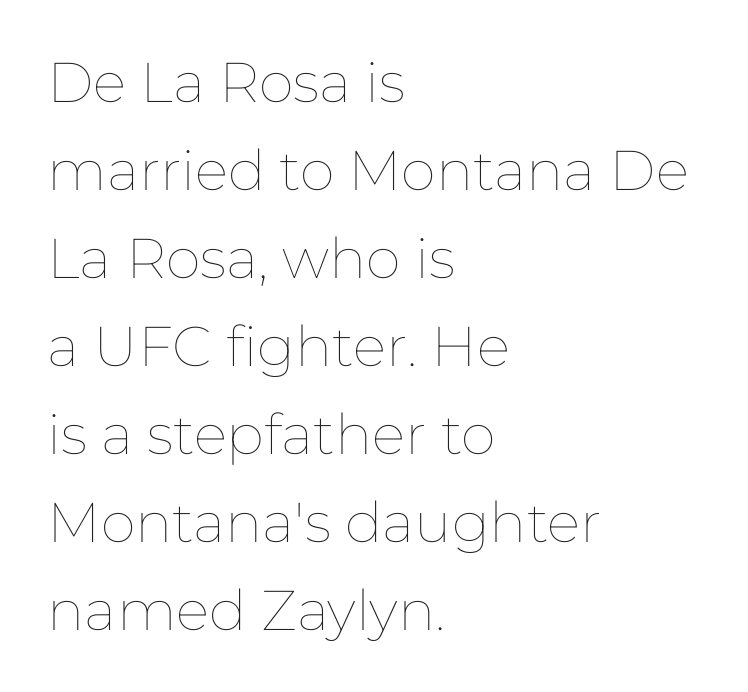
{"italic": "no", "bold": "no", "weight": "thin", "width": "normal", "stroke_contrast": "low", "x_height": "medium", "monospaced": "no", "underline": "no", "align": "left", "line_spacing": "normal", "line_spacing_ratio": 1.57, "letter_spacing": "normal", "letter_spacing_em": 0.0, "glyph_px": 56}
